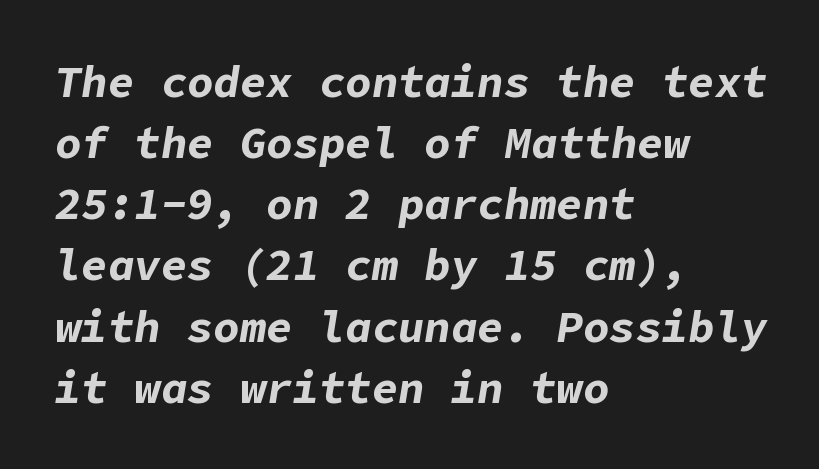
Caption: standard tracking, unaltered. If you drew a ruler down the left edge, every line would touch it. Does the lettering tilt? It does — this is italic. The zone under the glyphs is completely vacant.
